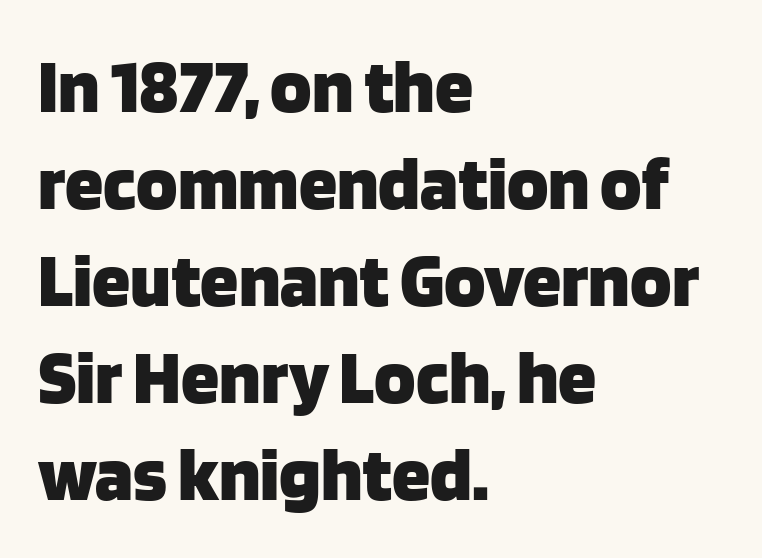
Q: Is the text bold? A: Yes.
Q: Is the text italic (slanted)? A: No, it is upright.
Q: Is the typeface a serif or a sans-serif typeface? A: Sans-serif.
Q: Is the text underlined? A: No.
Q: How is the paragraph aligned? A: Left-aligned.
Q: Is the spacing between letters normal or unusually wide? A: Normal.
Q: Is the spacing between lines tight, normal or loose? A: Normal.
Q: Width (condensed, normal, or wide)? A: Normal.
Q: Stroke contrast? A: Low.
Q: x-height? A: Large.
Q: Monospaced? A: No.
